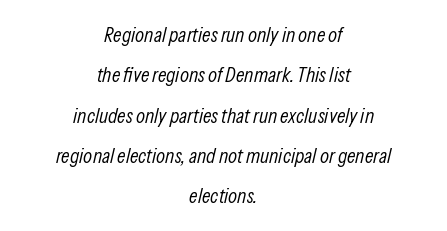
Q: Is the text bold? A: No.
Q: Is the text italic (slanted)? A: Yes, it leans right by about 13 degrees.
Q: Is the text underlined? A: No.
Q: How is the paragraph aligned? A: Centered.
Q: Is the spacing between letters normal or unusually wide? A: Normal.
Q: Is the spacing between lines tight, normal or loose? A: Loose.
